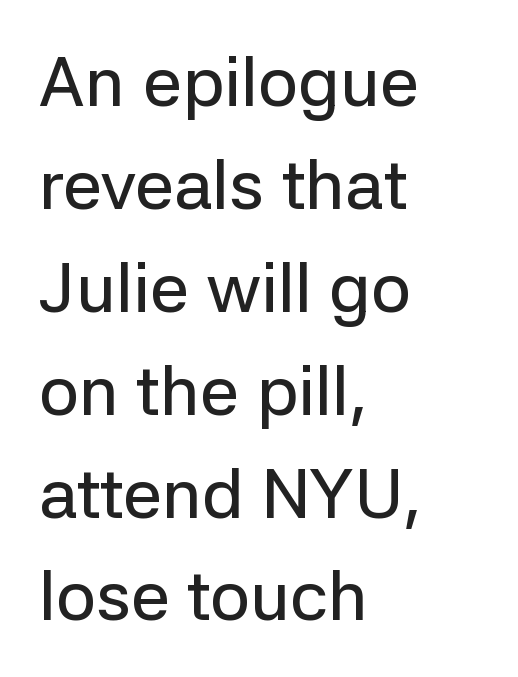
Q: Is the text italic (slanted)? A: No, it is upright.
Q: Is the typeface a serif or a sans-serif typeface? A: Sans-serif.
Q: Is the text underlined? A: No.
Q: How is the paragraph aligned? A: Left-aligned.
Q: Is the spacing between letters normal or unusually wide? A: Normal.
Q: Is the spacing between lines tight, normal or loose? A: Normal.
Q: Width (condensed, normal, or wide)? A: Normal.
Q: Stroke contrast? A: Low.
Q: x-height? A: Medium.
Q: Monospaced? A: No.
